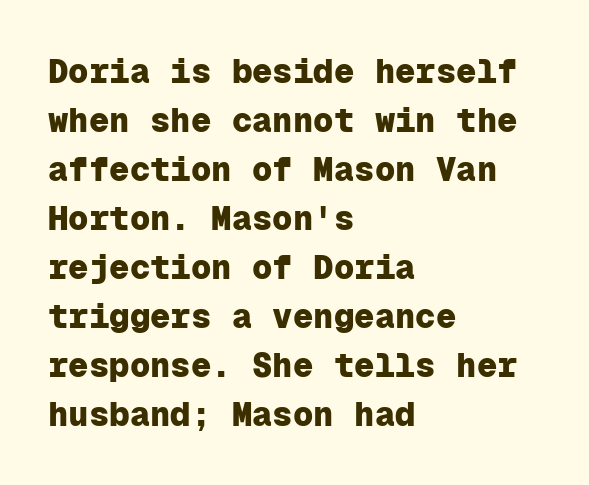
Q: Is the text bold? A: Yes.
Q: Is the text italic (slanted)? A: No, it is upright.
Q: Is the typeface a serif or a sans-serif typeface? A: Sans-serif.
Q: Is the text underlined? A: No.
Q: How is the paragraph aligned? A: Left-aligned.
Q: Is the spacing between letters normal or unusually wide? A: Normal.
Q: Is the spacing between lines tight, normal or loose? A: Normal.
Q: Width (condensed, normal, or wide)? A: Normal.
Q: Stroke contrast? A: Low.
Q: x-height? A: Medium.
Q: Monospaced? A: Yes.
